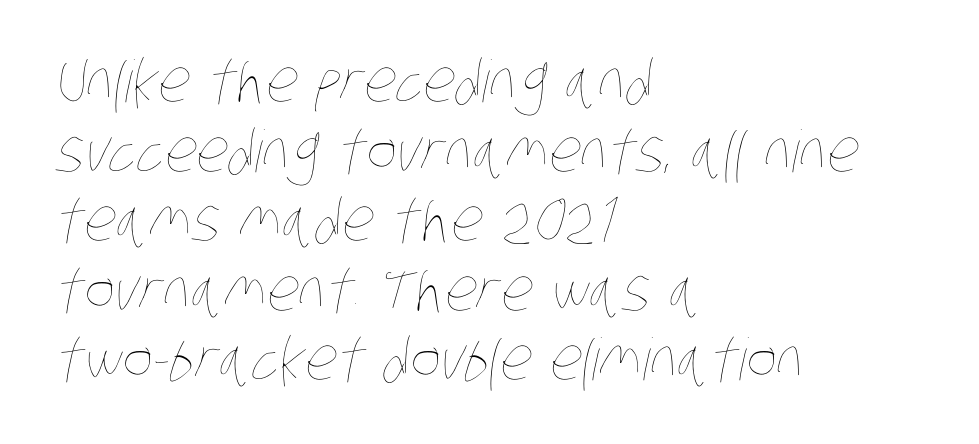
The image shows 58 px thin, condensed type; set left-aligned, line spacing 1.2x, normal letter spacing, not underlined; low stroke contrast and a large x-height.
